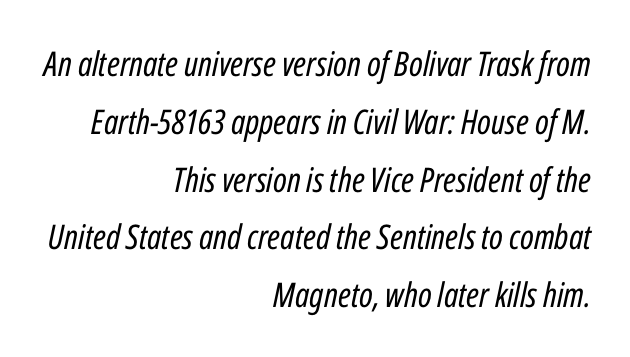
Look at the tracking — it's just the regular setting, nothing added. A light-to-regular cut is what we see here. The face used here is proportionally spaced, like ordinary book or web type. Every character sits at an angle, as italics do. Letters rest on an invisible, unmarked baseline.
